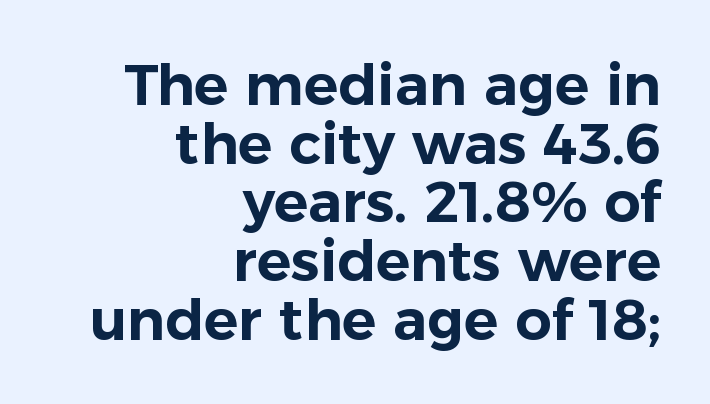
Is there much room between lines? No — they nearly touch. Posture: straight, roman, zero tilt. This sample has the flowing, uneven cadence of proportional lettering. Caption: standard tracking, unaltered. The gap between lines stays unmarked. Nothing sits at the stroke ends, so this counts as sans-serif.
